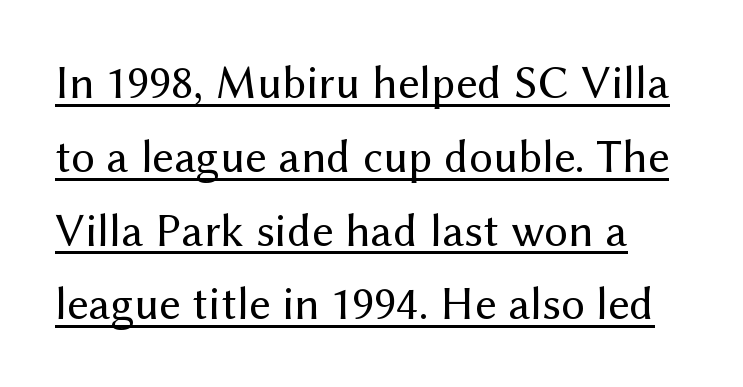
The passage shown is underscored from start to finish. Counters stay open thanks to moderate or lighter strokes. Posture: vertical. Think of a printed novel: that variable character pitch is what you see here.
